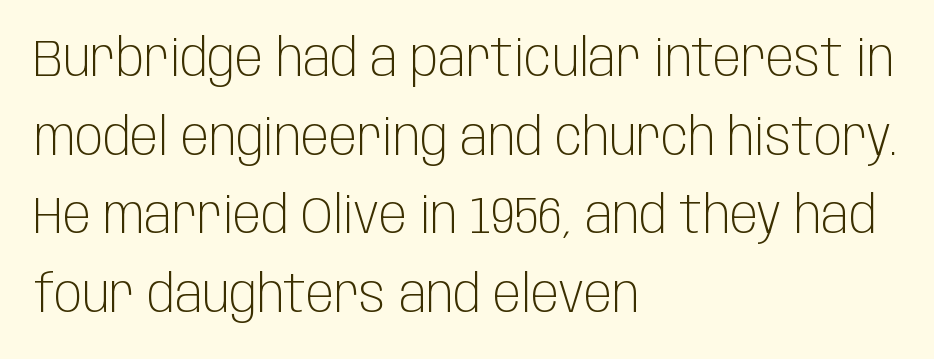
{"serif": "no", "italic": "no", "bold": "no", "weight": "light", "width": "condensed", "stroke_contrast": "low", "x_height": "large", "monospaced": "no", "underline": "no", "align": "left", "line_spacing": "normal", "line_spacing_ratio": 1.51, "letter_spacing": "normal", "letter_spacing_em": 0.0, "glyph_px": 52}
